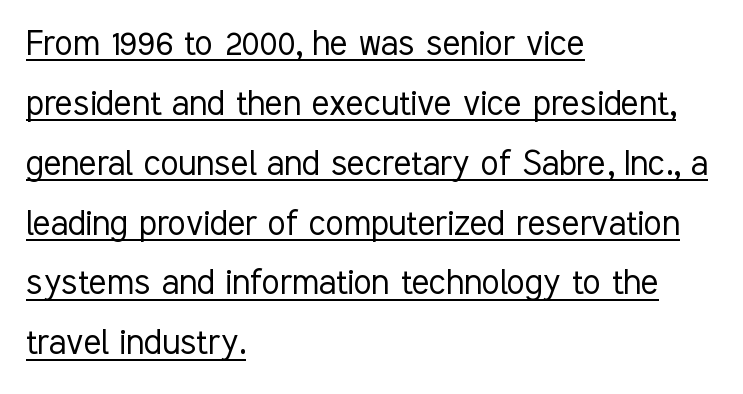
The image shows 41 px light, condensed sans-serif type, upright; set left-aligned, normal line spacing (1.46x), normal letter spacing, underlined; low stroke contrast and a medium x-height.
